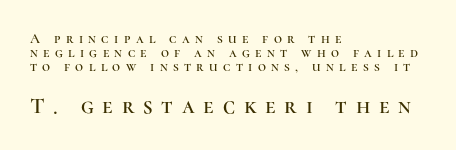
Vertically, the passage feels compressed, each row crowding the next. The tracking reads as deliberately expanded to a designer's eye. All the whitespace from short lines collects on the right. No word sits above an underline. The designer gave the closing block more size than the opening block. The letters stand upright; this is a roman face.
